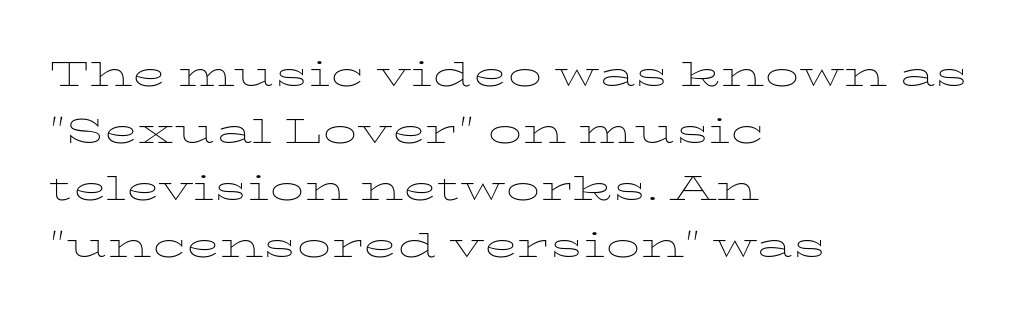
Q: Is the text bold? A: No.
Q: Is the text italic (slanted)? A: No, it is upright.
Q: Is the text underlined? A: No.
Q: How is the paragraph aligned? A: Left-aligned.
Q: Is the spacing between letters normal or unusually wide? A: Normal.
Q: Is the spacing between lines tight, normal or loose? A: Normal.
Q: Width (condensed, normal, or wide)? A: Wide.
Q: Stroke contrast? A: Low.
Q: x-height? A: Medium.
Q: Monospaced? A: No.
